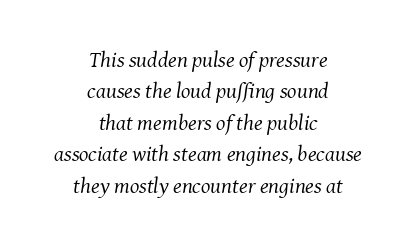
{"italic": "yes", "lean": "right", "slant_degrees": 8, "bold": "no", "underline": "no", "align": "center", "line_spacing": "normal", "line_spacing_ratio": 1.43, "letter_spacing": "normal", "letter_spacing_em": 0.0, "glyph_px": 22}
